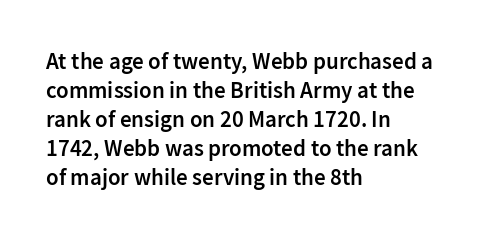
These lines keep a tight, regular rhythm from letter to letter. Horizontally, the lines are justified to the leading edge only. Normally led — the rows are evenly, conventionally spaced. The axis of the letterforms is exactly vertical. Bold? Not quite — semibold, heavier than regular but stopping short.
